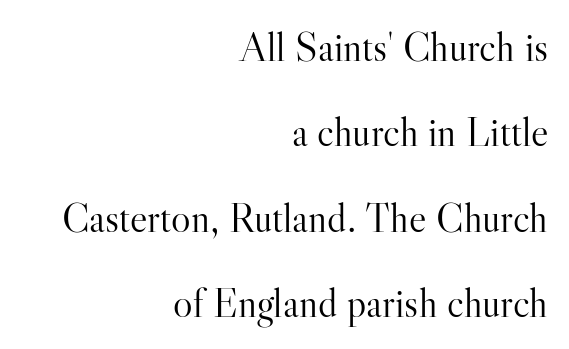
Posture: upright roman. Each letter keeps its own natural width here, so spacing adapts to shape. Whoever set this chose breathing room over compactness in the vertical rhythm. Look at the tracking — it's just the regular setting, nothing added.
